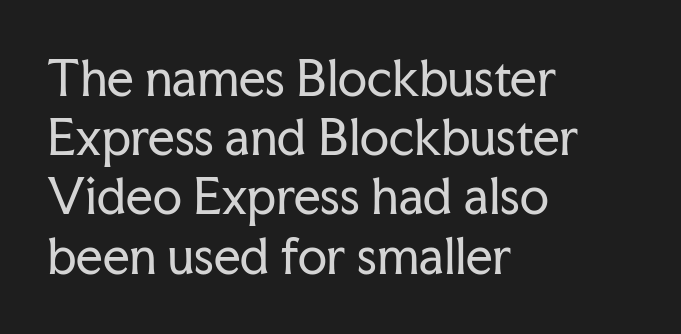
Q: Is the text bold? A: No.
Q: Is the text italic (slanted)? A: No, it is upright.
Q: Is the typeface a serif or a sans-serif typeface? A: Serif.
Q: Is the text underlined? A: No.
Q: How is the paragraph aligned? A: Left-aligned.
Q: Is the spacing between letters normal or unusually wide? A: Normal.
Q: Is the spacing between lines tight, normal or loose? A: Normal.
Q: Width (condensed, normal, or wide)? A: Normal.
Q: Stroke contrast? A: Low.
Q: x-height? A: Medium.
Q: Monospaced? A: No.
